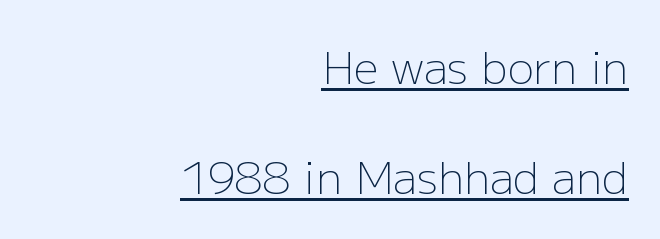
{"serif": "no", "italic": "no", "bold": "no", "weight": "light", "width": "normal", "stroke_contrast": "low", "x_height": "medium", "monospaced": "no", "underline": "yes", "align": "right", "line_spacing": "loose", "line_spacing_ratio": 2.5, "letter_spacing": "normal", "letter_spacing_em": 0.0, "glyph_px": 44}
